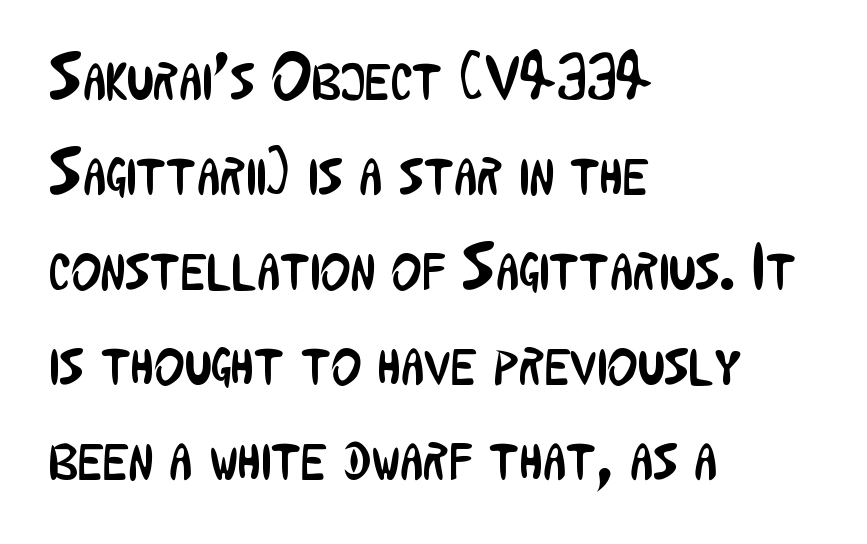
Italic: no, the glyphs are upright roman. Varying glyph widths throughout — classic text-font behaviour. These lines sit exactly where default settings would place them. A quiet, ordinary-to-light weight characterises the typeface.
